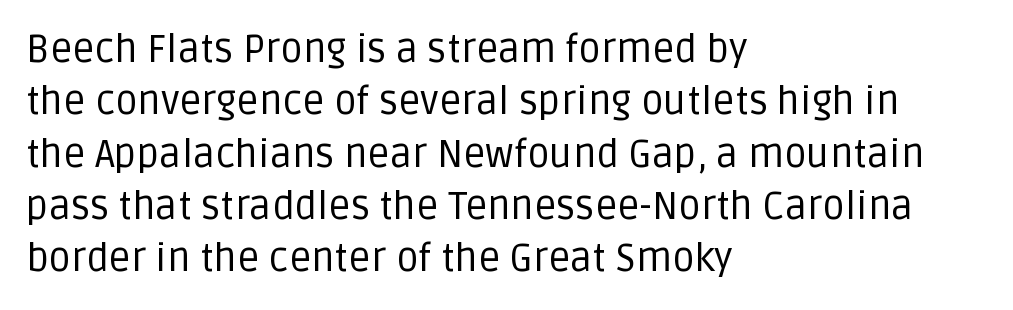
The image shows 39 px regular-weight sans-serif type, upright; set left-aligned, normal line spacing (1.34x), normal letter spacing, not underlined; low stroke contrast and a large x-height.
